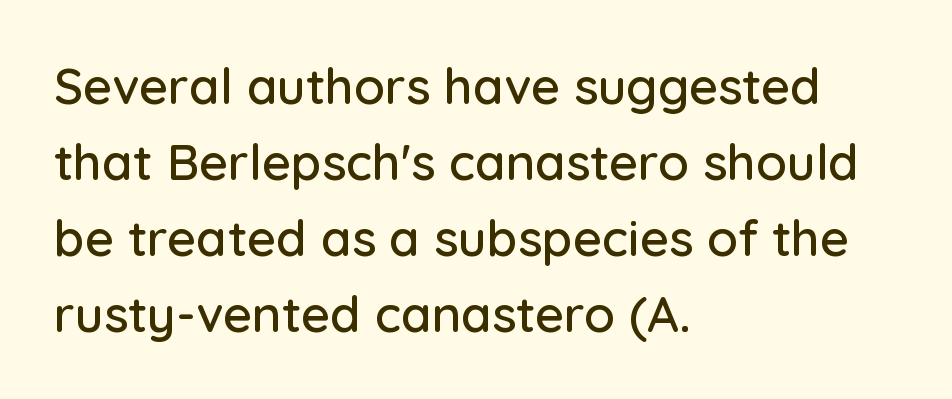
{"serif": "no", "italic": "no", "width": "normal", "stroke_contrast": "low", "x_height": "medium", "monospaced": "no", "underline": "no", "align": "left", "line_spacing": "normal", "line_spacing_ratio": 1.52, "letter_spacing": "normal", "letter_spacing_em": 0.0, "glyph_px": 50}
